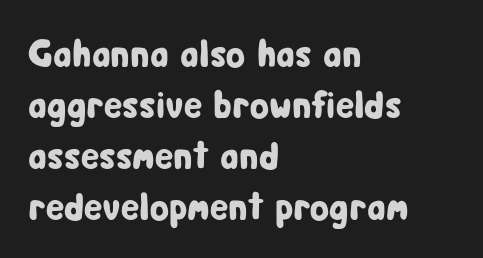
{"serif": "no", "italic": "no", "width": "condensed", "stroke_contrast": "low", "x_height": "medium", "monospaced": "no", "underline": "no", "align": "left", "line_spacing": "normal", "line_spacing_ratio": 1.31, "letter_spacing": "normal", "letter_spacing_em": 0.0, "glyph_px": 39}
